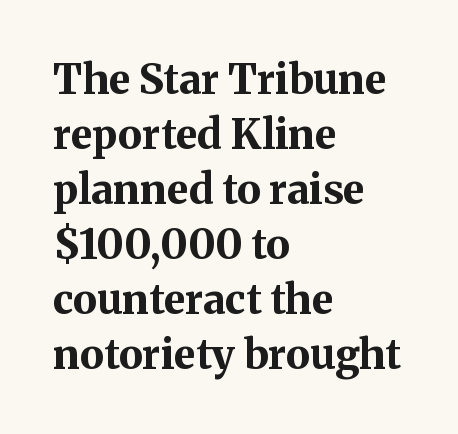
The text block is weighted toward the left margin, trailing off unevenly rightward. The lines sit at an ordinary, default distance from one another. Spacing between characters is what you'd get straight out of the box. Strokes here are thick enough to call this a true bold. Nope, not italic — everything's standing straight.
